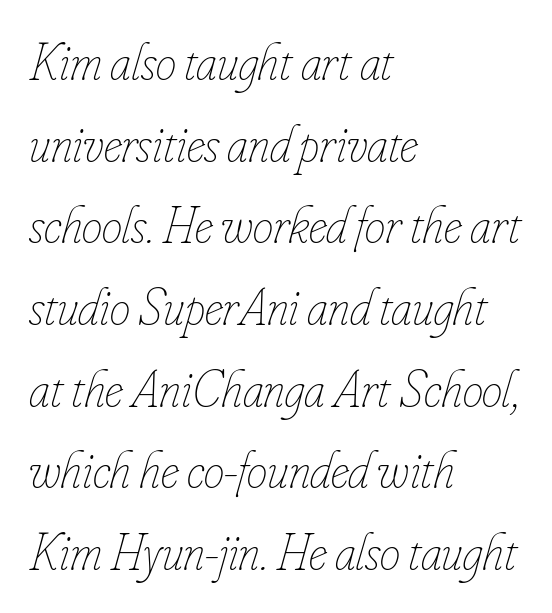
Q: Is the text bold? A: No.
Q: Is the text italic (slanted)? A: Yes, it leans right by about 16 degrees.
Q: Is the text underlined? A: No.
Q: How is the paragraph aligned? A: Left-aligned.
Q: Is the spacing between letters normal or unusually wide? A: Normal.
Q: Is the spacing between lines tight, normal or loose? A: Normal.
Q: Width (condensed, normal, or wide)? A: Condensed.
Q: Stroke contrast? A: Low.
Q: x-height? A: Small.
Q: Monospaced? A: No.
